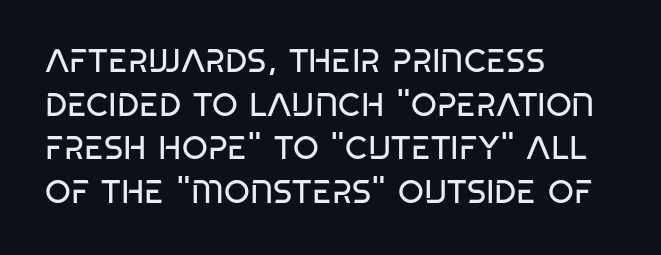
Q: Is the text bold? A: No.
Q: Is the text italic (slanted)? A: No, it is upright.
Q: Is the typeface a serif or a sans-serif typeface? A: Sans-serif.
Q: Is the text underlined? A: No.
Q: How is the paragraph aligned? A: Left-aligned.
Q: Is the spacing between letters normal or unusually wide? A: Normal.
Q: Is the spacing between lines tight, normal or loose? A: Normal.
Q: Width (condensed, normal, or wide)? A: Condensed.
Q: Stroke contrast? A: Low.
Q: x-height? A: Large.
Q: Monospaced? A: No.
